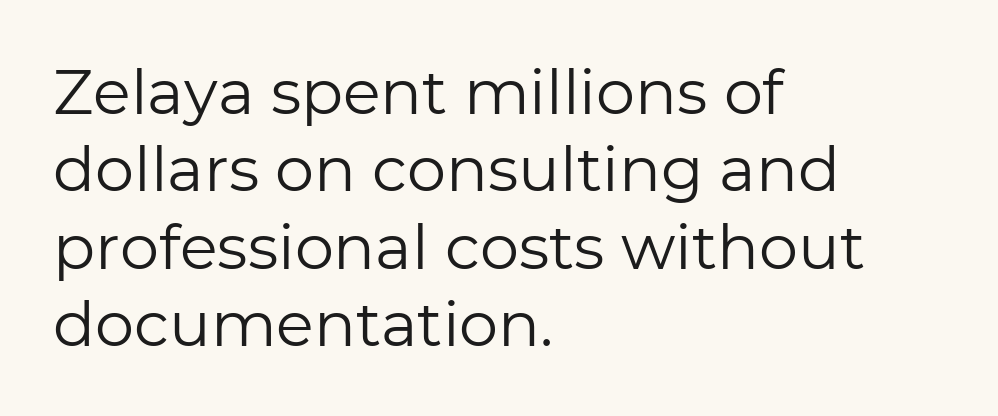
Q: Is the text bold? A: No.
Q: Is the text italic (slanted)? A: No, it is upright.
Q: Is the typeface a serif or a sans-serif typeface? A: Sans-serif.
Q: Is the text underlined? A: No.
Q: How is the paragraph aligned? A: Left-aligned.
Q: Is the spacing between letters normal or unusually wide? A: Normal.
Q: Is the spacing between lines tight, normal or loose? A: Normal.
Q: Width (condensed, normal, or wide)? A: Normal.
Q: Stroke contrast? A: Low.
Q: x-height? A: Medium.
Q: Monospaced? A: No.
